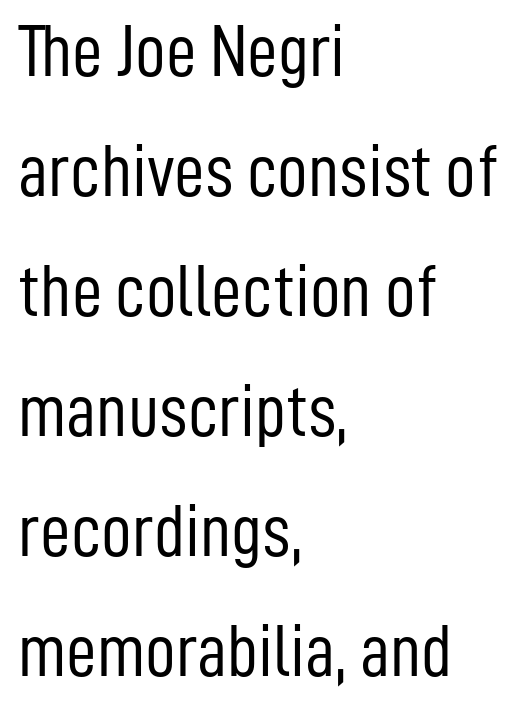
The image shows 75 px light, condensed sans-serif type, upright; set left-aligned, normal line spacing (1.6x), normal letter spacing, not underlined; low stroke contrast and a medium x-height.
